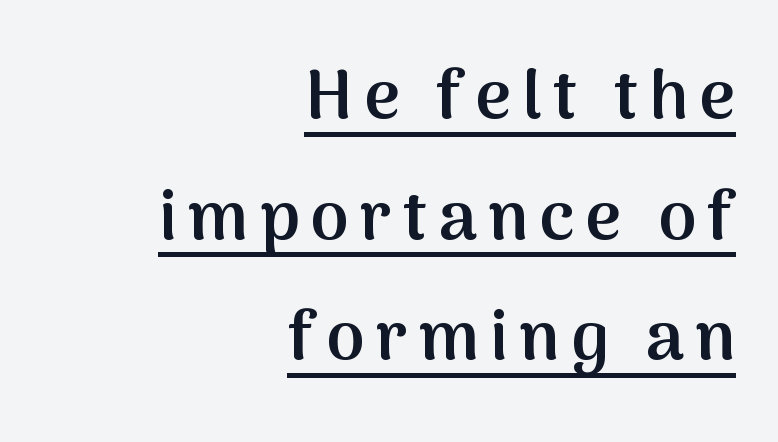
{"serif": "no", "italic": "no", "bold": "semi", "weight": "semibold", "width": "normal", "stroke_contrast": "medium", "x_height": "medium", "monospaced": "no", "underline": "yes", "align": "right", "line_spacing_ratio": 1.75, "glyph_px": 69}
